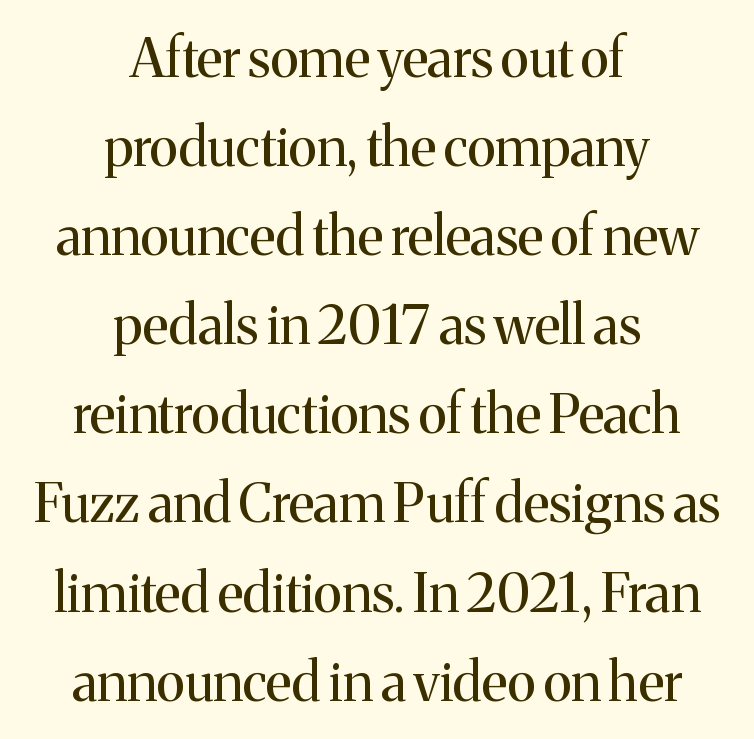
{"serif": "yes", "italic": "no", "bold": "no", "weight": "regular", "width": "normal", "stroke_contrast": "medium", "x_height": "medium", "monospaced": "no", "underline": "no", "align": "center", "line_spacing": "normal", "line_spacing_ratio": 1.65, "letter_spacing": "normal", "letter_spacing_em": 0.0, "glyph_px": 54}
